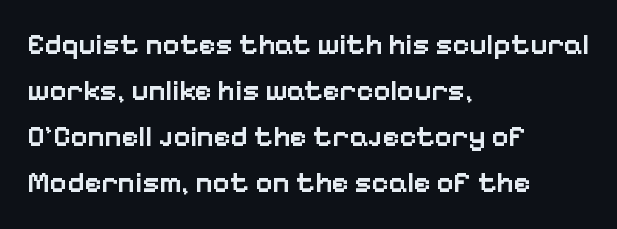
Q: Is the text bold? A: Semi-bold.
Q: Is the text italic (slanted)? A: No, it is upright.
Q: Is the typeface a serif or a sans-serif typeface? A: Sans-serif.
Q: Is the text underlined? A: No.
Q: How is the paragraph aligned? A: Left-aligned.
Q: Is the spacing between letters normal or unusually wide? A: Normal.
Q: Is the spacing between lines tight, normal or loose? A: Normal.
Q: Width (condensed, normal, or wide)? A: Normal.
Q: Stroke contrast? A: Low.
Q: x-height? A: Medium.
Q: Monospaced? A: No.
